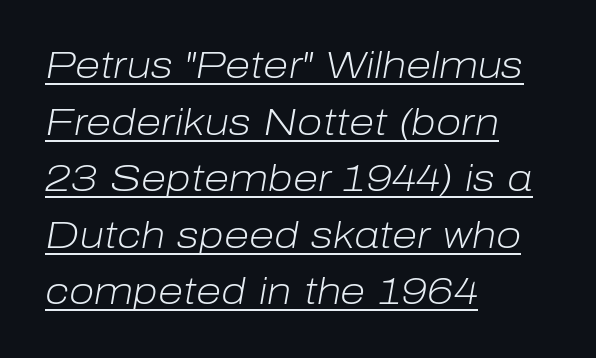
{"italic": "yes", "lean": "right", "slant_degrees": 10, "bold": "no", "weight": "light", "width": "normal", "stroke_contrast": "low", "x_height": "medium", "monospaced": "no", "underline": "yes", "align": "left", "line_spacing": "normal", "line_spacing_ratio": 1.53, "letter_spacing": "normal", "letter_spacing_em": 0.0, "glyph_px": 37}
